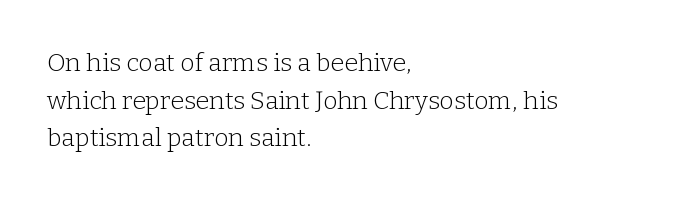
The face used here is rendered with its standard letterfit. Just letters on the line, the space beneath them empty. Caption: face not bold, strokes unweighted. Line spacing here is normal.
